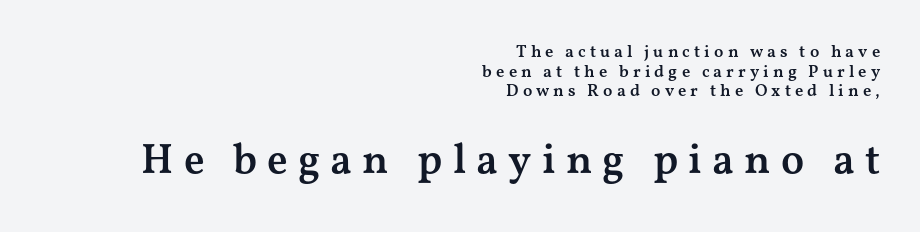
The image shows 42 px semibold, wide serif type, upright; set right-aligned, line spacing 1.16x, unusually wide letter spacing (+0.24 em), not underlined; the second (bottom) block is 2.47x larger; medium stroke contrast and a medium x-height.
